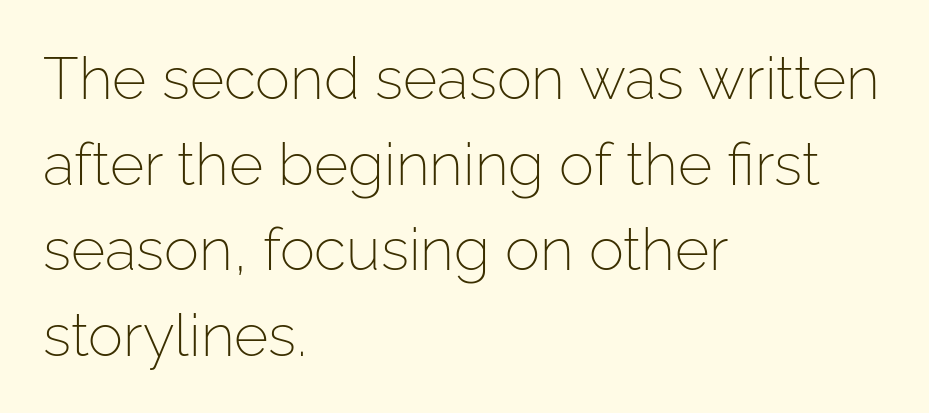
{"serif": "no", "italic": "no", "bold": "no", "weight": "light", "width": "normal", "stroke_contrast": "low", "x_height": "medium", "monospaced": "no", "underline": "no", "align": "left", "line_spacing": "normal", "line_spacing_ratio": 1.45, "letter_spacing": "normal", "letter_spacing_em": 0.0, "glyph_px": 59}
